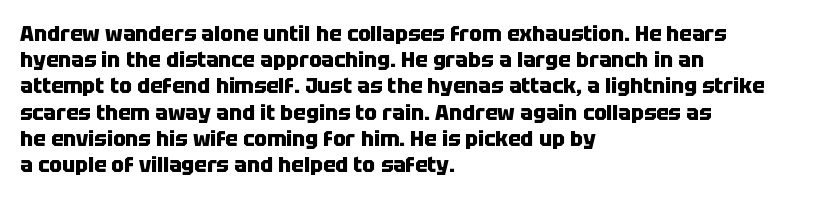
{"italic": "no", "bold": "yes", "underline": "no", "align": "left", "line_spacing": "normal", "line_spacing_ratio": 1.25, "letter_spacing": "normal", "letter_spacing_em": 0.0, "glyph_px": 21}
